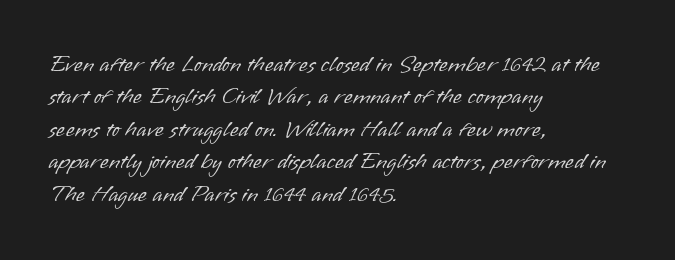
{"bold": "no", "underline": "no", "align": "left", "line_spacing": "normal", "line_spacing_ratio": 1.41, "letter_spacing": "normal", "letter_spacing_em": 0.0, "glyph_px": 23}
